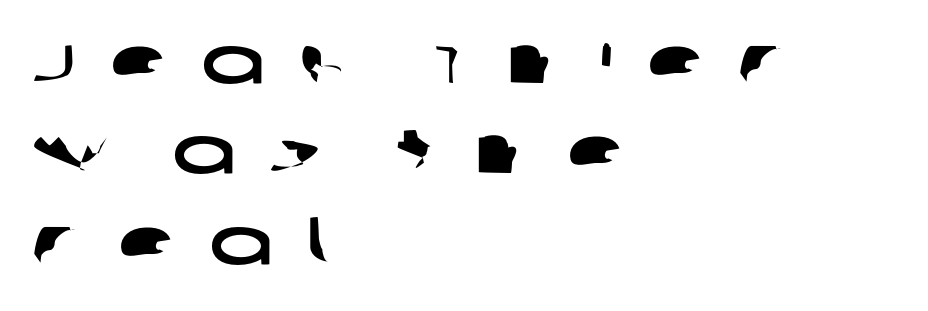
The image shows 67 px wide sans-serif type; set left-aligned, normal line spacing (1.35x), unusually wide letter spacing (+0.5 em), not underlined; low stroke contrast and a large x-height.
